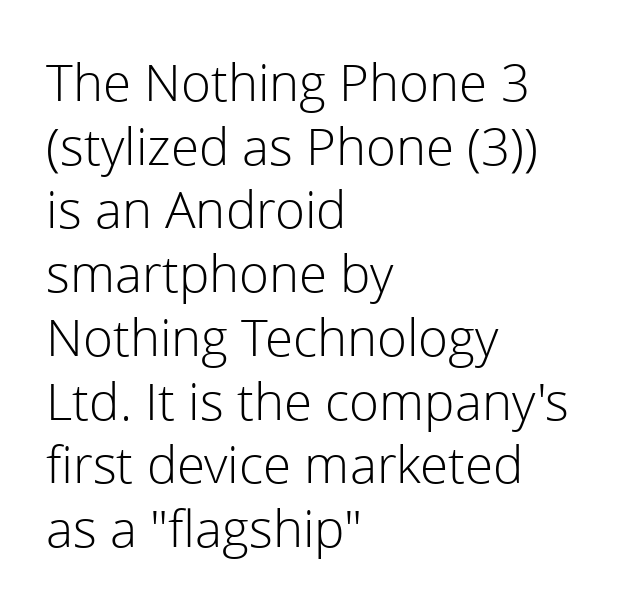
The axis of the letterforms is exactly vertical. The designer left line spacing at the default. The lines are quadded left. Spacing between characters is what you'd get straight out of the box. Is this a sans? Yes — the strokes have no serifs. These lines are rendered in a variable-pitch font.
